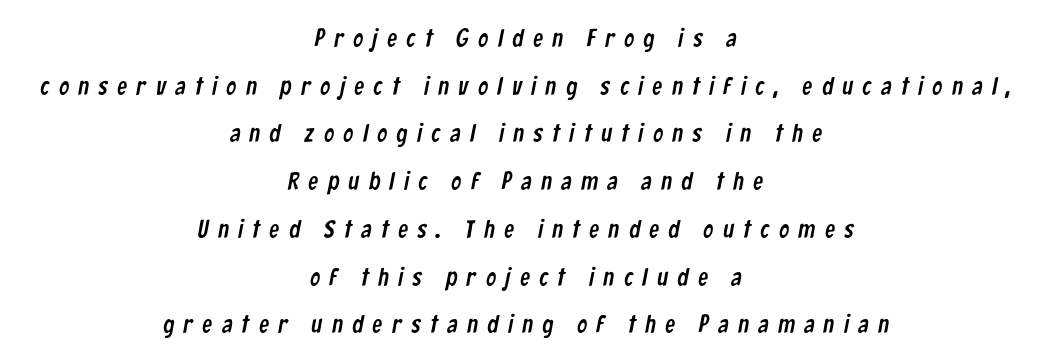
Compared with a flush-left layout, this one balances lines on the center instead. Only glyphs here, with clear space below each row. Students, observe: this is what heavily led, spacious text looks like. The rendering inserts visible extra space after every character.
